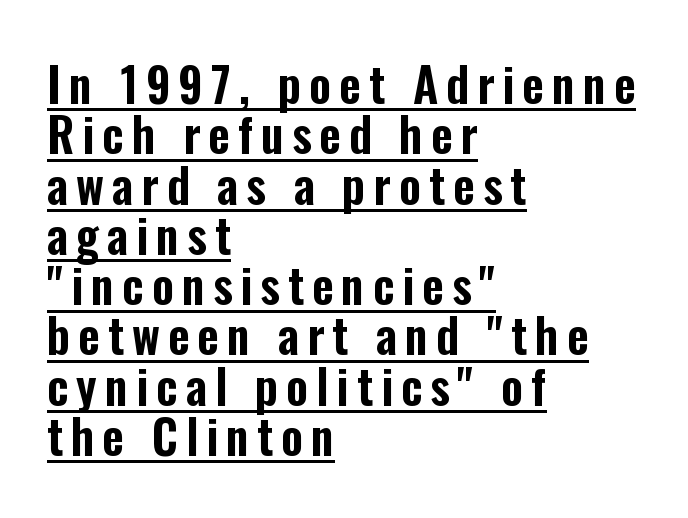
{"serif": "no", "italic": "no", "width": "condensed", "stroke_contrast": "low", "x_height": "medium", "monospaced": "no", "underline": "yes", "align": "left", "line_spacing": "tight", "line_spacing_ratio": 1.07, "glyph_px": 47}
